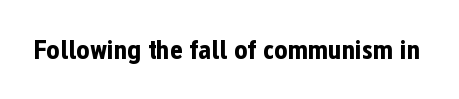
The image shows 28 px bold, condensed sans-serif type, upright; set normal letter spacing, not underlined; low stroke contrast and a medium x-height.
